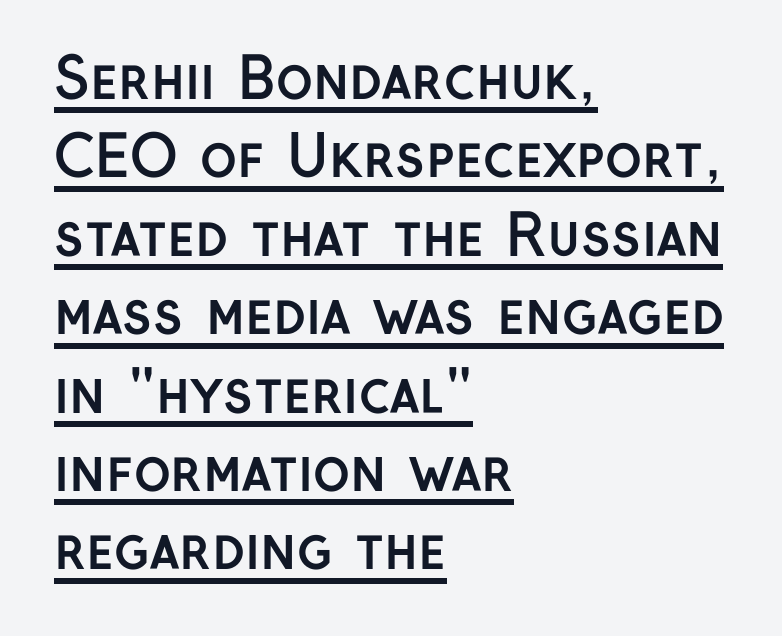
The image shows 56 px semibold sans-serif type, upright; set left-aligned, normal line spacing (1.4x), normal letter spacing, underlined; low stroke contrast and a medium x-height.
